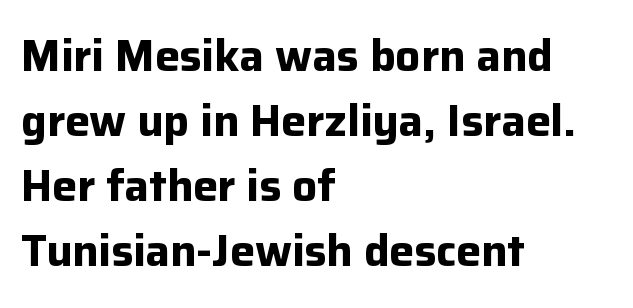
{"serif": "no", "italic": "no", "bold": "yes", "weight": "bold", "width": "normal", "stroke_contrast": "low", "x_height": "medium", "monospaced": "no", "underline": "no", "align": "left", "line_spacing": "normal", "line_spacing_ratio": 1.48, "letter_spacing": "normal", "letter_spacing_em": 0.0, "glyph_px": 44}
